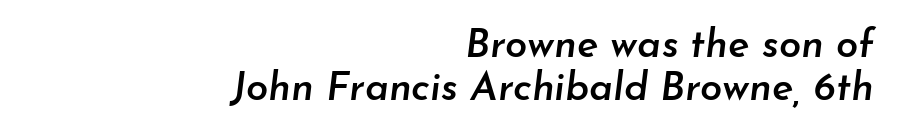
Q: Is the text bold? A: Semi-bold.
Q: Is the text italic (slanted)? A: Yes, it leans right by about 7 degrees.
Q: Is the text underlined? A: No.
Q: How is the paragraph aligned? A: Right-aligned.
Q: Is the spacing between letters normal or unusually wide? A: Normal.
Q: Is the spacing between lines tight, normal or loose? A: Tight.
Q: Width (condensed, normal, or wide)? A: Normal.
Q: Stroke contrast? A: Low.
Q: x-height? A: Small.
Q: Monospaced? A: No.
